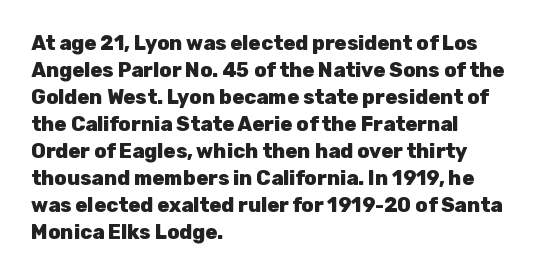
Q: Is the text bold? A: Yes.
Q: Is the text italic (slanted)? A: No, it is upright.
Q: Is the text underlined? A: No.
Q: How is the paragraph aligned? A: Left-aligned.
Q: Is the spacing between letters normal or unusually wide? A: Normal.
Q: Is the spacing between lines tight, normal or loose? A: Normal.
